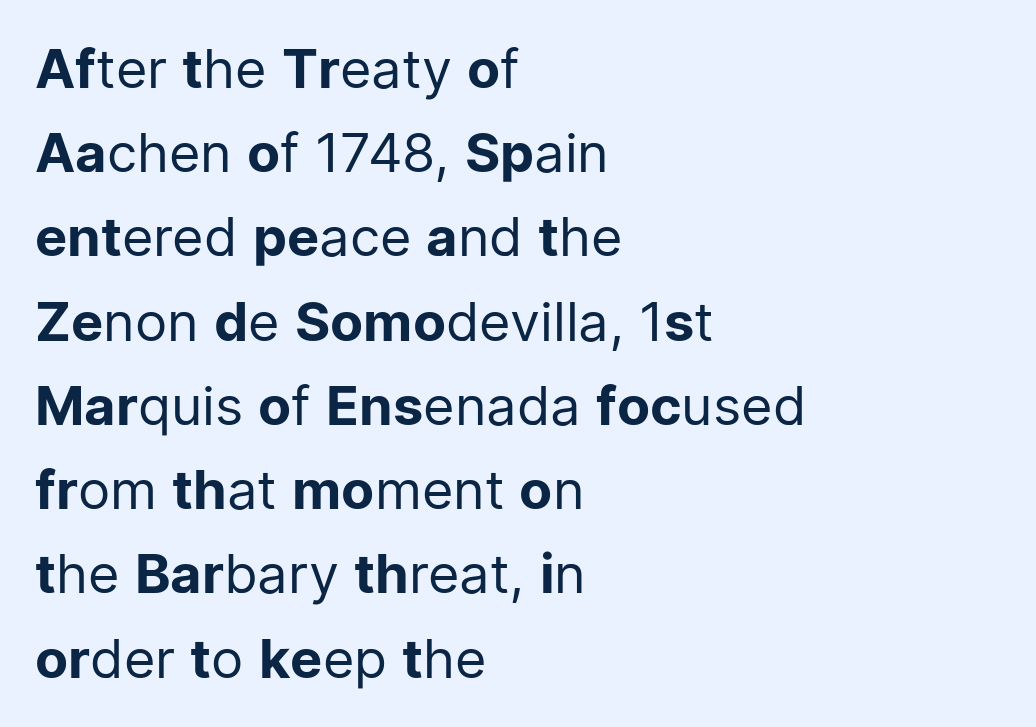
Where is the straight margin? On the left. The strip under each line holds only bare page. Each letter keeps its own natural width here, so spacing adapts to shape. Normally led — the rows are evenly, conventionally spaced.
